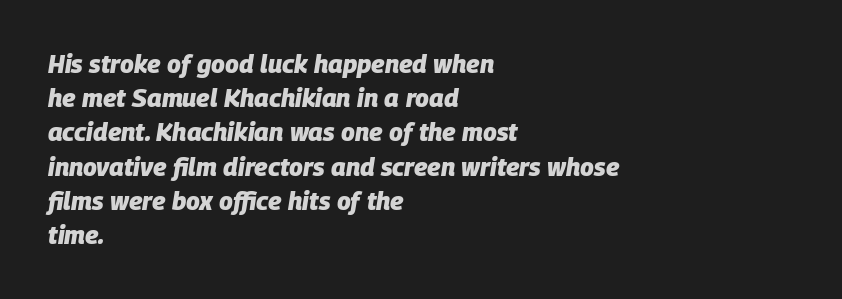
The image shows 25 px bold type, italic (leaning right); set left-aligned, normal line spacing (1.37x), normal letter spacing, not underlined.
